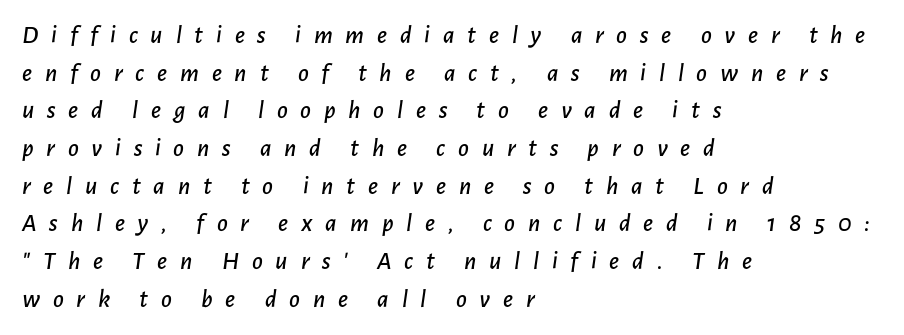
The line texture is sparse and dotted thanks to wide tracking. Words float on clear page, feet unadorned. The rendering uses a moderate line-height, typical for paragraphs. Line starts are locked; line ends wander. The face used here has a pronounced slope to its letters.
